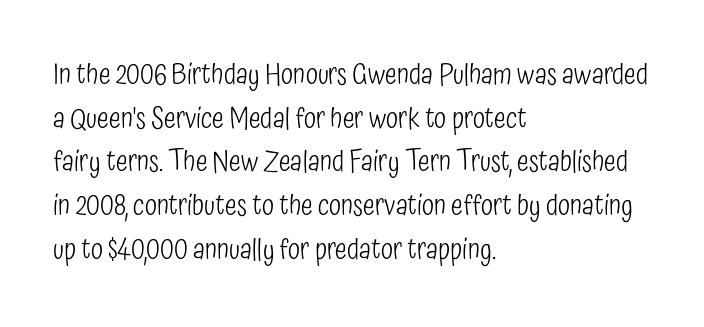
The image shows 28 px light, condensed sans-serif type, upright; set left-aligned, normal line spacing (1.56x), normal letter spacing, not underlined; low stroke contrast and a medium x-height.
